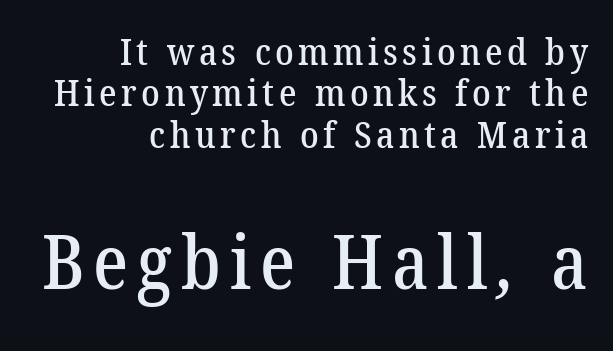
Q: Is the typeface a serif or a sans-serif typeface? A: Serif.
Q: Is the text underlined? A: No.
Q: How is the paragraph aligned? A: Right-aligned.
Q: Is the spacing between lines tight, normal or loose? A: Tight.
Q: Which block of text is set in a larger size, the first (top) or the second (bottom)? A: The second (bottom) one.
Q: Width (condensed, normal, or wide)? A: Normal.
Q: Stroke contrast? A: Low.
Q: x-height? A: Medium.
Q: Monospaced? A: No.
